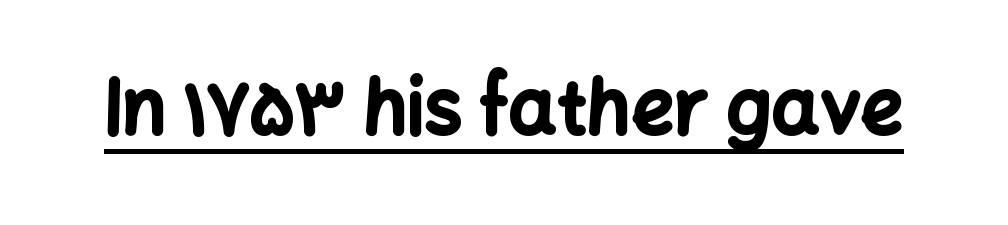
The image shows 75 px bold sans-serif type, upright; set normal letter spacing, underlined; low stroke contrast and a medium x-height.
